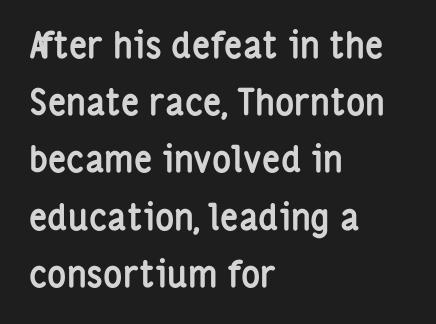
The passage shown has conventional tracking throughout. These lines sit exactly where default settings would place them. Every character sits straight up, as roman type does. How heavy is the stroke? Heavy — this is a bold.
